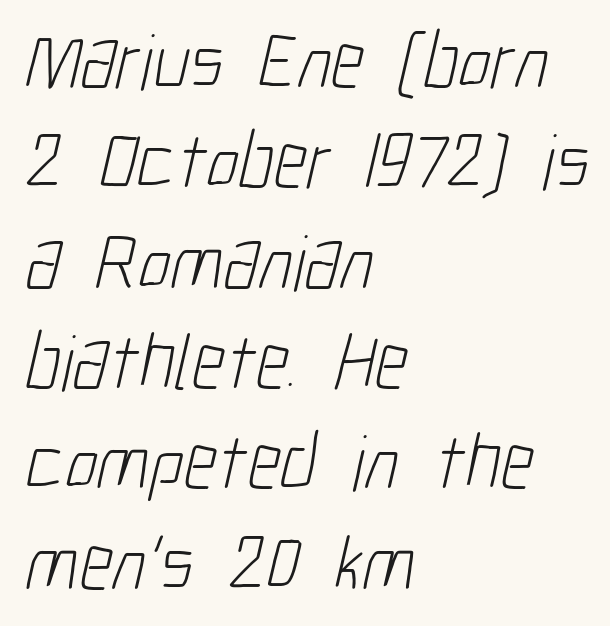
The image shows 79 px light, condensed sans-serif type; set left-aligned, normal line spacing (1.27x), normal letter spacing, not underlined; low stroke contrast and a medium x-height.
